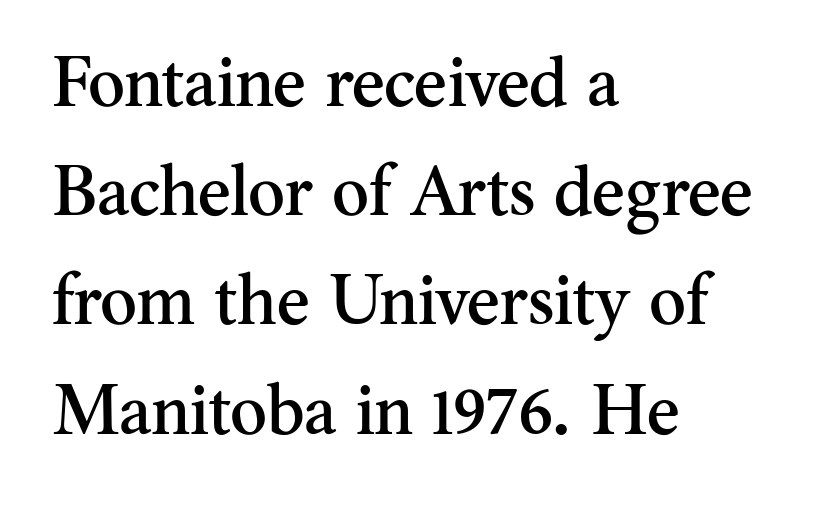
The image shows 70 px serif type, upright; set left-aligned, normal line spacing (1.56x), normal letter spacing, not underlined; medium stroke contrast and a small x-height.
